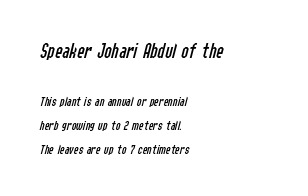
Q: Is the text bold? A: No.
Q: Is the text italic (slanted)? A: Yes, it leans right by about 14 degrees.
Q: Is the text underlined? A: No.
Q: How is the paragraph aligned? A: Left-aligned.
Q: Is the spacing between letters normal or unusually wide? A: Normal.
Q: Is the spacing between lines tight, normal or loose? A: Normal.
Q: Which block of text is set in a larger size, the first (top) or the second (bottom)? A: The first (top) one.
